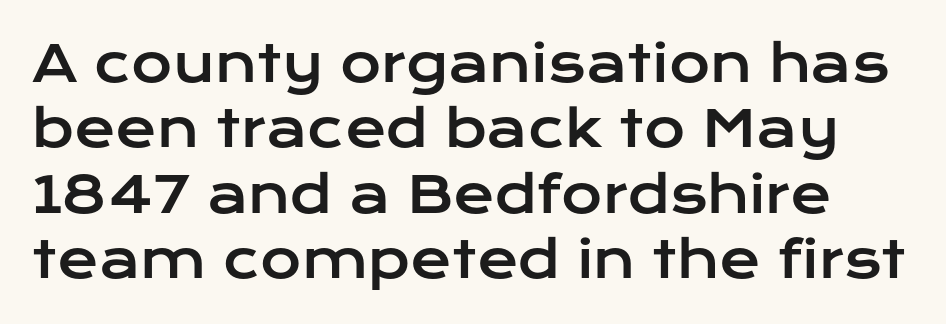
Q: Is the text italic (slanted)? A: No, it is upright.
Q: Is the typeface a serif or a sans-serif typeface? A: Sans-serif.
Q: Is the text underlined? A: No.
Q: Is the spacing between letters normal or unusually wide? A: Normal.
Q: Is the spacing between lines tight, normal or loose? A: Normal.
Q: Width (condensed, normal, or wide)? A: Wide.
Q: Stroke contrast? A: Low.
Q: x-height? A: Medium.
Q: Monospaced? A: No.
